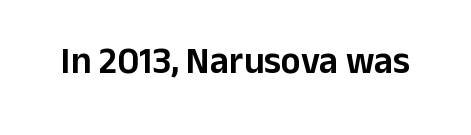
The image shows 37 px sans-serif type, upright; set normal letter spacing, not underlined; low stroke contrast and a medium x-height.
